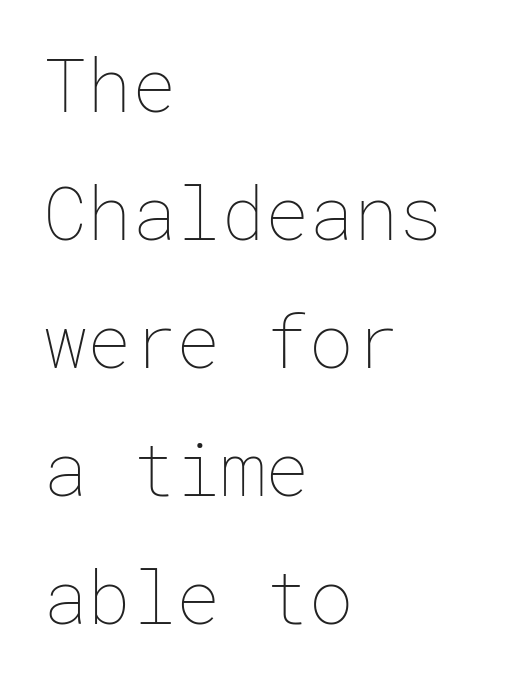
The image shows 74 px thin type, upright; set left-aligned, line spacing 1.73x, normal letter spacing, not underlined; low stroke contrast and a medium x-height.
